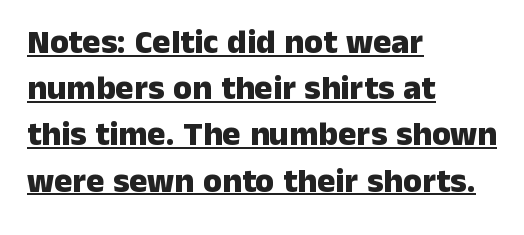
Q: Is the text bold? A: Yes.
Q: Is the text italic (slanted)? A: No, it is upright.
Q: Is the typeface a serif or a sans-serif typeface? A: Sans-serif.
Q: Is the text underlined? A: Yes.
Q: How is the paragraph aligned? A: Left-aligned.
Q: Is the spacing between letters normal or unusually wide? A: Normal.
Q: Is the spacing between lines tight, normal or loose? A: Normal.
Q: Width (condensed, normal, or wide)? A: Normal.
Q: Stroke contrast? A: Low.
Q: x-height? A: Medium.
Q: Monospaced? A: No.
